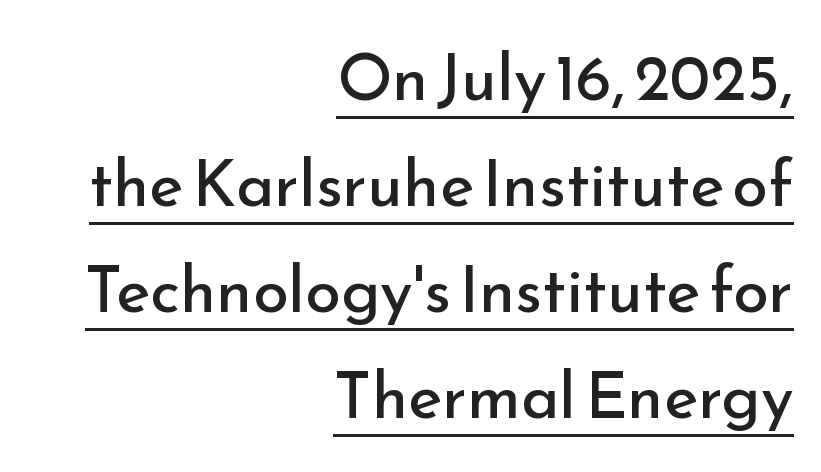
Q: Is the text bold? A: No.
Q: Is the text italic (slanted)? A: No, it is upright.
Q: Is the typeface a serif or a sans-serif typeface? A: Sans-serif.
Q: Is the text underlined? A: Yes.
Q: How is the paragraph aligned? A: Right-aligned.
Q: Is the spacing between letters normal or unusually wide? A: Normal.
Q: Is the spacing between lines tight, normal or loose? A: Normal.
Q: Width (condensed, normal, or wide)? A: Normal.
Q: Stroke contrast? A: Low.
Q: x-height? A: Small.
Q: Monospaced? A: No.
